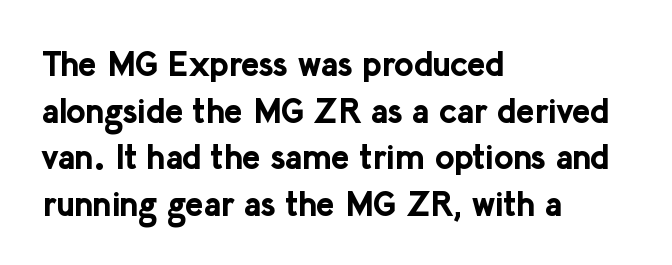
Q: Is the text bold? A: Yes.
Q: Is the text italic (slanted)? A: No, it is upright.
Q: Is the typeface a serif or a sans-serif typeface? A: Sans-serif.
Q: Is the text underlined? A: No.
Q: How is the paragraph aligned? A: Left-aligned.
Q: Is the spacing between letters normal or unusually wide? A: Normal.
Q: Is the spacing between lines tight, normal or loose? A: Normal.
Q: Width (condensed, normal, or wide)? A: Normal.
Q: Stroke contrast? A: Low.
Q: x-height? A: Medium.
Q: Monospaced? A: No.
